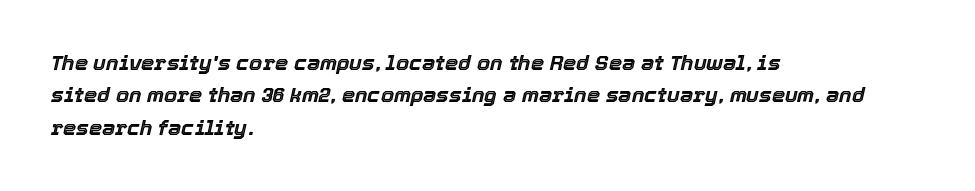
Q: Is the text italic (slanted)? A: Yes, it leans right by about 12 degrees.
Q: Is the text underlined? A: No.
Q: How is the paragraph aligned? A: Left-aligned.
Q: Is the spacing between letters normal or unusually wide? A: Normal.
Q: Is the spacing between lines tight, normal or loose? A: Normal.
